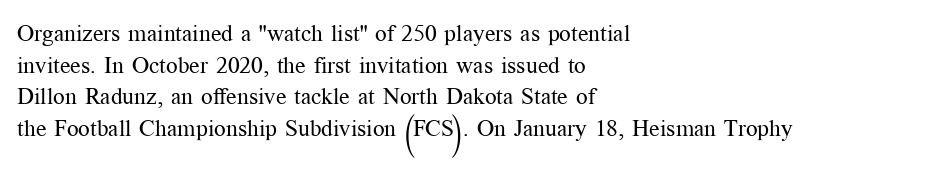
The image shows 23 px text type, upright; set left-aligned, normal line spacing (1.38x), normal letter spacing, not underlined.
